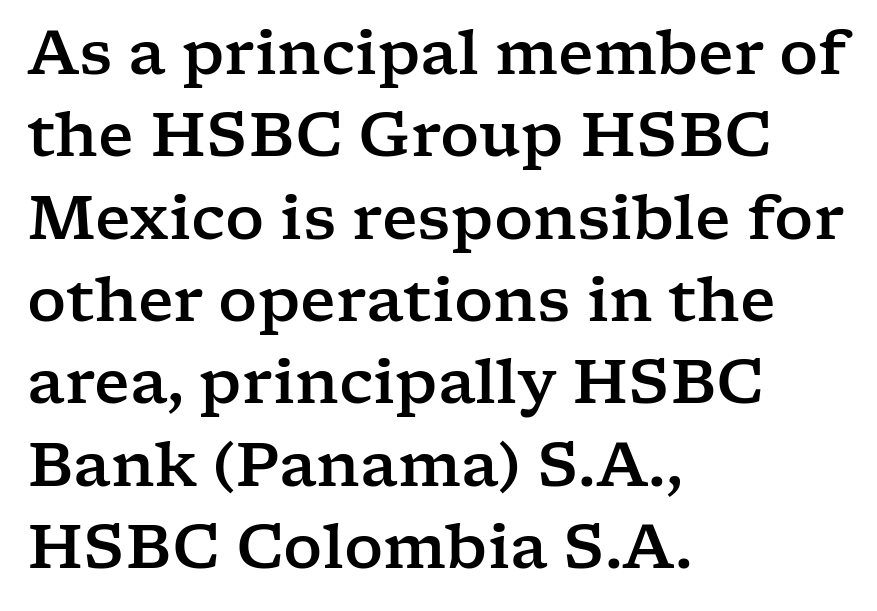
Q: Is the text italic (slanted)? A: No, it is upright.
Q: Is the typeface a serif or a sans-serif typeface? A: Serif.
Q: Is the text underlined? A: No.
Q: How is the paragraph aligned? A: Left-aligned.
Q: Is the spacing between letters normal or unusually wide? A: Normal.
Q: Is the spacing between lines tight, normal or loose? A: Normal.
Q: Width (condensed, normal, or wide)? A: Wide.
Q: Stroke contrast? A: Low.
Q: x-height? A: Medium.
Q: Monospaced? A: No.
